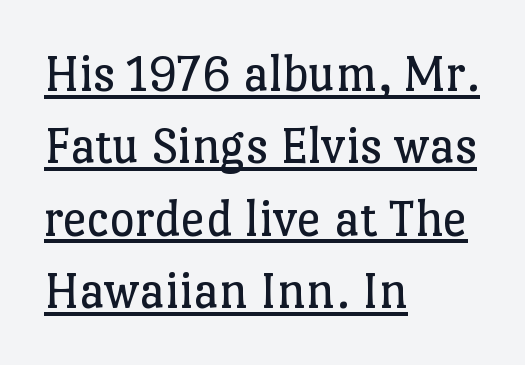
You can tell from the footed stems that serif type was used. Looks like someone drew a line under every word here. Stroke mass is kept to a normal reading level or below. The rendering uses natural spacing where letterforms have individual widths. Designer's note — italics off, roman on. All the whitespace from short lines collects on the right.
